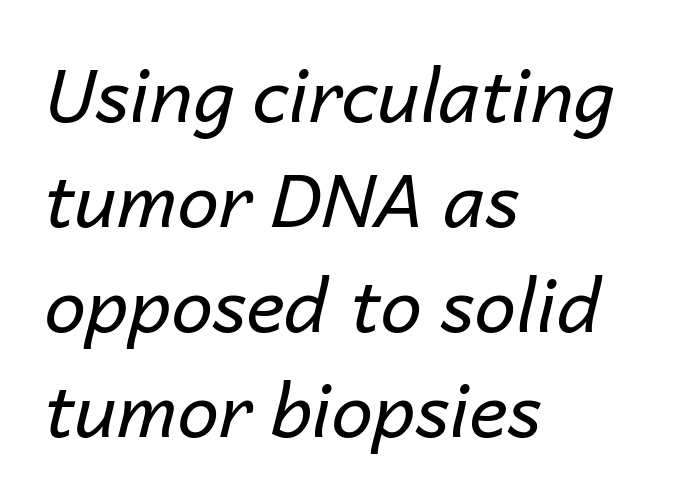
The image shows 74 px regular-weight type, italic (leaning right); set left-aligned, normal line spacing (1.42x), normal letter spacing, not underlined; low stroke contrast and a medium x-height.
